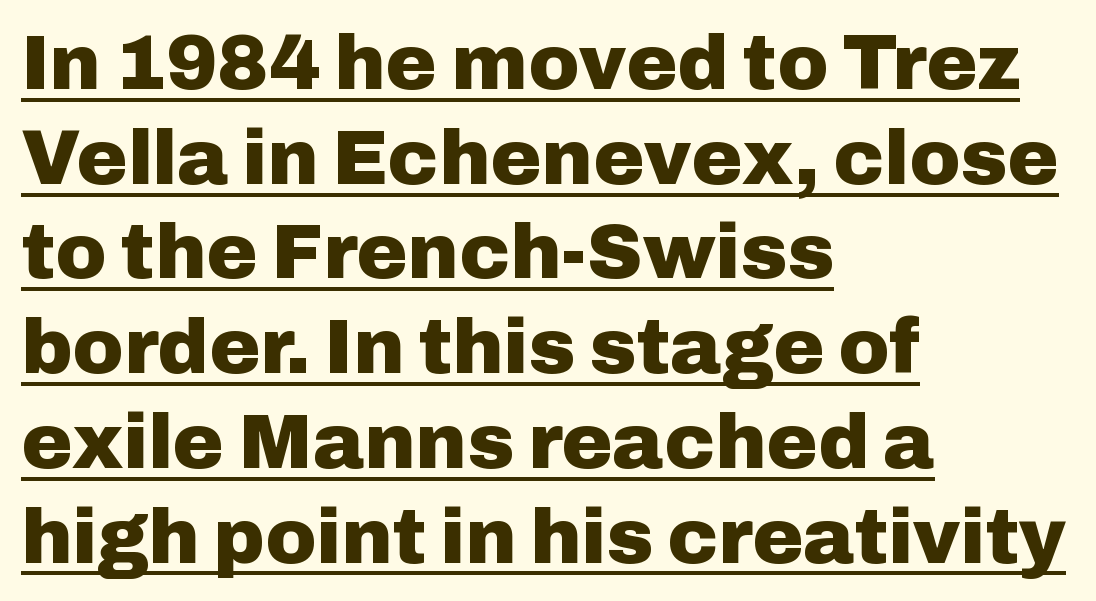
Caption: bold face, heavy strokes. Line beginnings align vertically; line endings do not. Does a line run under the words? Yes, clearly. The rendering keeps characters at their native spacing. Spacing verdict: proportional, widths tailored to each character.
